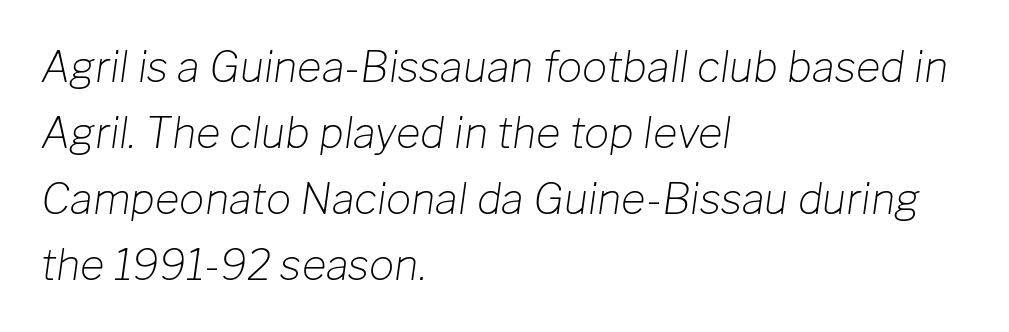
Q: Is the text bold? A: No.
Q: Is the text italic (slanted)? A: Yes, it leans right by about 8 degrees.
Q: Is the text underlined? A: No.
Q: How is the paragraph aligned? A: Left-aligned.
Q: Is the spacing between letters normal or unusually wide? A: Normal.
Q: Is the spacing between lines tight, normal or loose? A: Normal.
Q: Width (condensed, normal, or wide)? A: Normal.
Q: Stroke contrast? A: Low.
Q: x-height? A: Medium.
Q: Monospaced? A: No.
